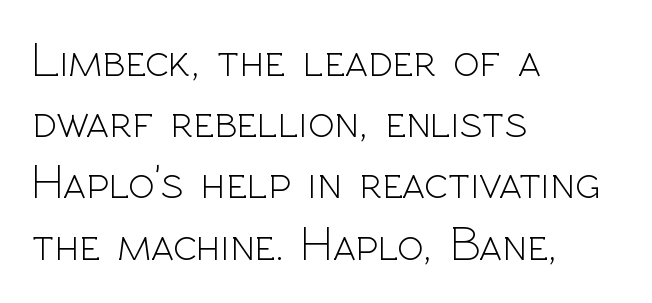
The image shows 49 px light sans-serif type, upright; set left-aligned, normal line spacing (1.25x), normal letter spacing, not underlined; a medium x-height.
